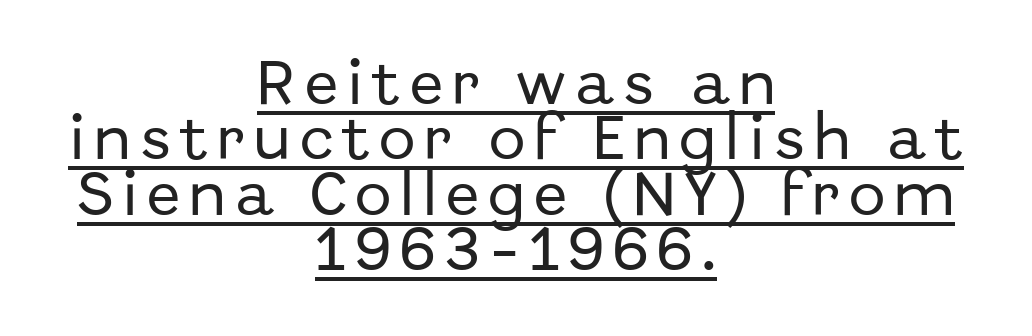
A continuous stroke trails under the words, as in a hyperlink. Quick note: interline space is minimal. Character widths vary here, with narrow letters taking less room than wide ones. The face used here is a sans, in the tradition of grotesques and geometrics. When letters stand straight like this, we call the style roman or upright. The typesetter chose a symmetrical, centered arrangement here.
